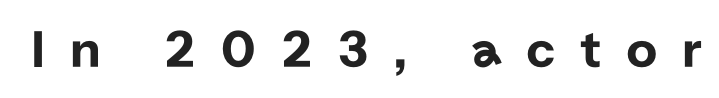
The type sits square on the baseline with zero lean. Nope, no serifs anywhere on these letters. The zone under the glyphs is completely vacant. Spacing between characters has been opened up far beyond the box default. Spacing verdict: proportional, widths tailored to each character.
